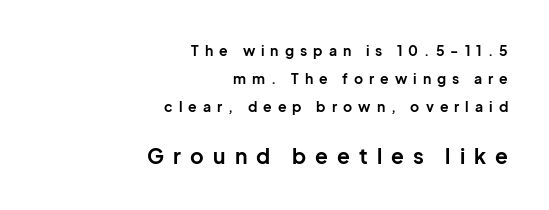
Q: Is the text bold? A: Yes.
Q: Is the text italic (slanted)? A: No, it is upright.
Q: Is the text underlined? A: No.
Q: How is the paragraph aligned? A: Right-aligned.
Q: Is the spacing between letters normal or unusually wide? A: Unusually wide.
Q: Is the spacing between lines tight, normal or loose? A: Loose.
Q: Which block of text is set in a larger size, the first (top) or the second (bottom)? A: The second (bottom) one.
